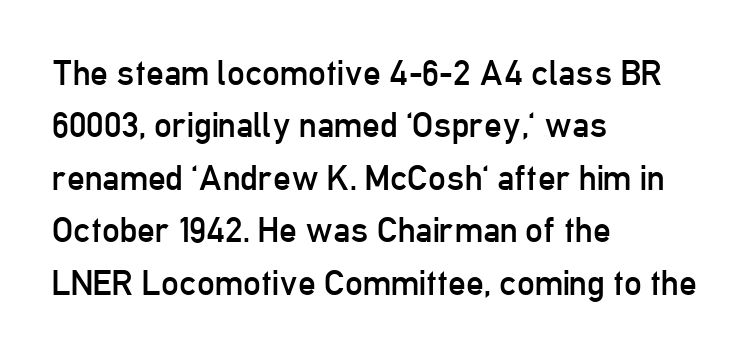
{"serif": "no", "italic": "no", "bold": "no", "weight": "regular", "width": "condensed", "stroke_contrast": "low", "x_height": "medium", "monospaced": "no", "underline": "no", "align": "left", "line_spacing": "normal", "line_spacing_ratio": 1.5, "letter_spacing": "normal", "letter_spacing_em": 0.0, "glyph_px": 35}
